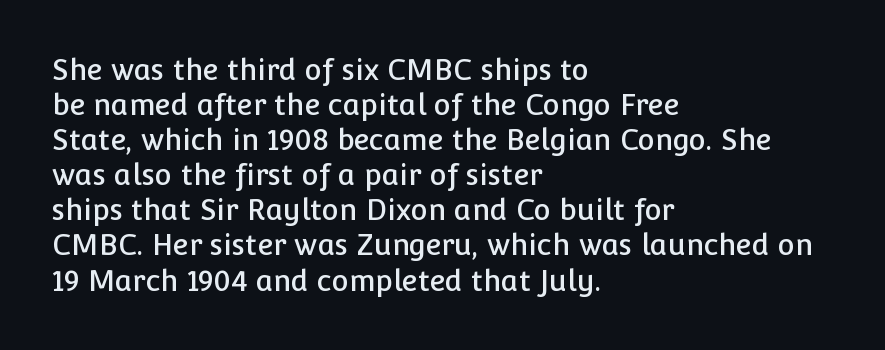
The image shows 29 px sans-serif type, upright; set left-aligned, line spacing 1.21x, normal letter spacing, not underlined; low stroke contrast and a medium x-height.
